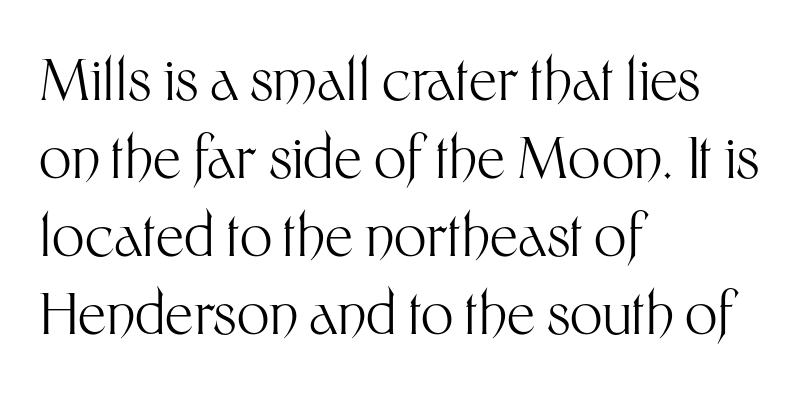
Q: Is the text bold? A: No.
Q: Is the text italic (slanted)? A: No, it is upright.
Q: Is the typeface a serif or a sans-serif typeface? A: Sans-serif.
Q: Is the text underlined? A: No.
Q: How is the paragraph aligned? A: Left-aligned.
Q: Is the spacing between letters normal or unusually wide? A: Normal.
Q: Is the spacing between lines tight, normal or loose? A: Normal.
Q: Width (condensed, normal, or wide)? A: Normal.
Q: Stroke contrast? A: Medium.
Q: x-height? A: Medium.
Q: Monospaced? A: No.
